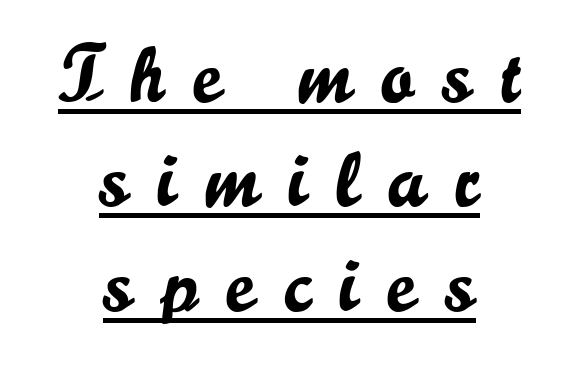
Q: Is the text italic (slanted)? A: Yes.
Q: Is the typeface a serif or a sans-serif typeface? A: Sans-serif.
Q: Is the text underlined? A: Yes.
Q: How is the paragraph aligned? A: Centered.
Q: Is the spacing between letters normal or unusually wide? A: Unusually wide.
Q: Is the spacing between lines tight, normal or loose? A: Normal.
Q: Width (condensed, normal, or wide)? A: Normal.
Q: Stroke contrast? A: Low.
Q: x-height? A: Small.
Q: Monospaced? A: No.
